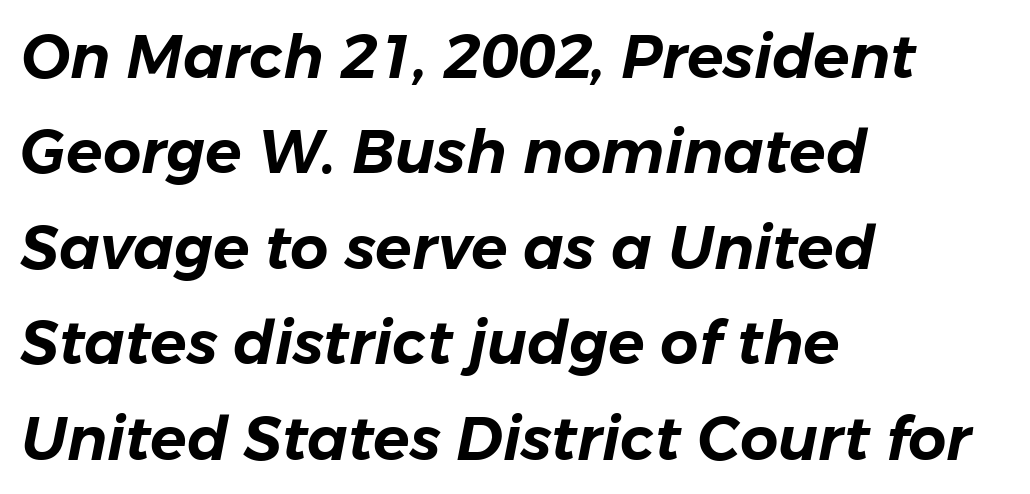
Q: Is the text italic (slanted)? A: Yes, it leans right by about 11 degrees.
Q: Is the text underlined? A: No.
Q: How is the paragraph aligned? A: Left-aligned.
Q: Is the spacing between letters normal or unusually wide? A: Normal.
Q: Is the spacing between lines tight, normal or loose? A: Normal.
Q: Width (condensed, normal, or wide)? A: Normal.
Q: Stroke contrast? A: Low.
Q: x-height? A: Medium.
Q: Monospaced? A: No.
